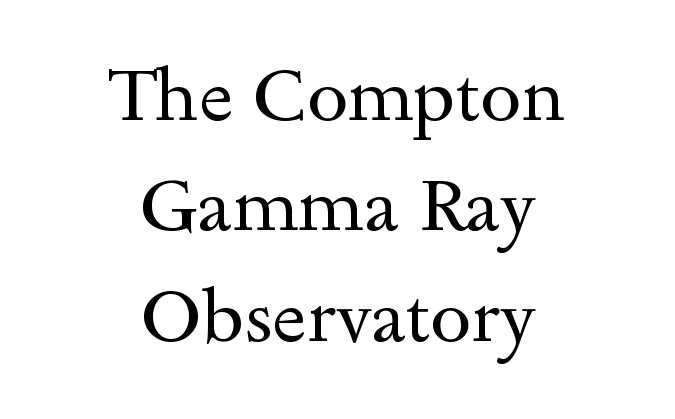
Q: Is the text bold? A: No.
Q: Is the text italic (slanted)? A: No, it is upright.
Q: Is the typeface a serif or a sans-serif typeface? A: Serif.
Q: Is the text underlined? A: No.
Q: How is the paragraph aligned? A: Centered.
Q: Is the spacing between letters normal or unusually wide? A: Normal.
Q: Is the spacing between lines tight, normal or loose? A: Normal.
Q: Width (condensed, normal, or wide)? A: Wide.
Q: x-height? A: Small.
Q: Monospaced? A: No.
